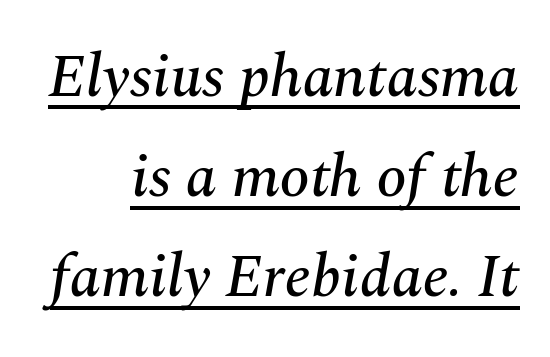
{"serif": "yes", "italic": "yes", "lean": "right", "slant_degrees": 10, "width": "normal", "stroke_contrast": "medium", "x_height": "medium", "monospaced": "no", "underline": "yes", "line_spacing": "normal", "line_spacing_ratio": 1.64, "letter_spacing": "normal", "letter_spacing_em": 0.0, "glyph_px": 61}
